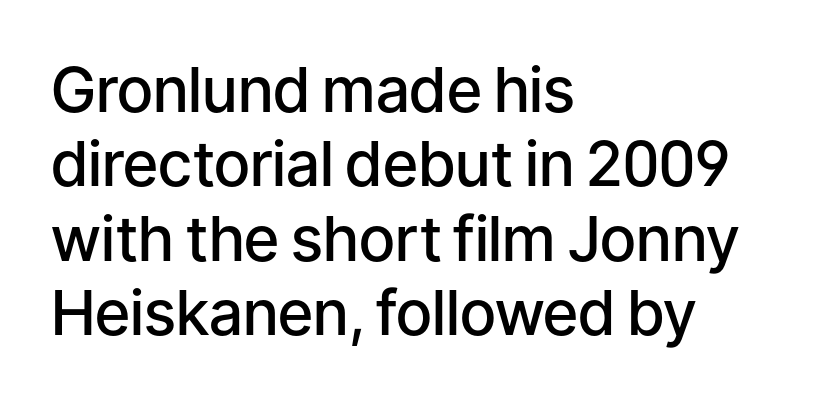
Bare-footed words on every line. The sample has been set in demibold, a notch under bold. Type style note: lacks serifs. Letter spacing: default.
